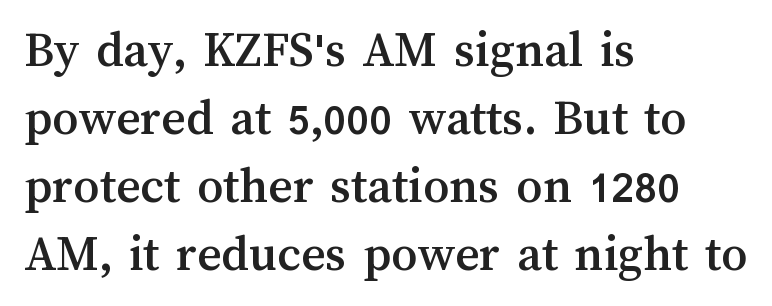
Q: Is the text italic (slanted)? A: No, it is upright.
Q: Is the text underlined? A: No.
Q: How is the paragraph aligned? A: Left-aligned.
Q: Is the spacing between letters normal or unusually wide? A: Normal.
Q: Is the spacing between lines tight, normal or loose? A: Normal.
Q: Width (condensed, normal, or wide)? A: Normal.
Q: Stroke contrast? A: Medium.
Q: x-height? A: Medium.
Q: Monospaced? A: No.
